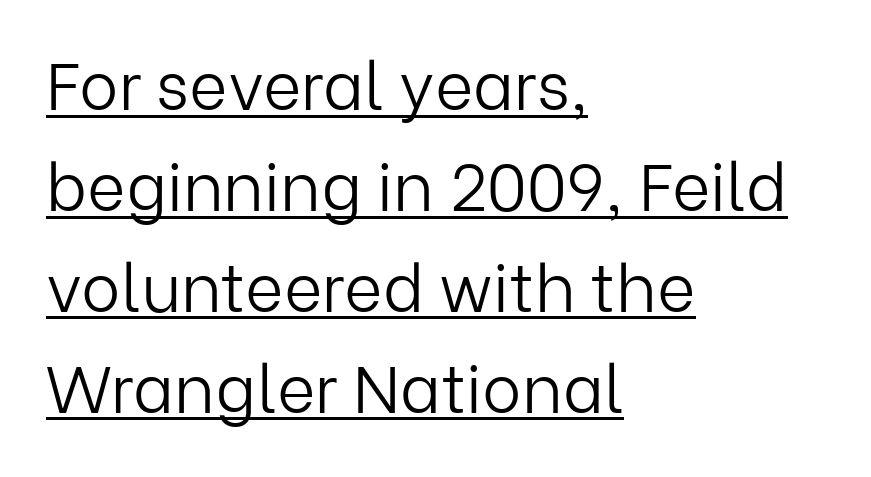
A continuous stroke trails under the words, as in a hyperlink. The characters are drawn with everyday or finer stroke widths. Is the letter spacing exaggerated? No — it looks like the ordinary default. The setting favours the left margin, as ordinary paragraphs usually do. Does the type have serifs? No, each stem ends abruptly. The designer left line spacing at the default.
